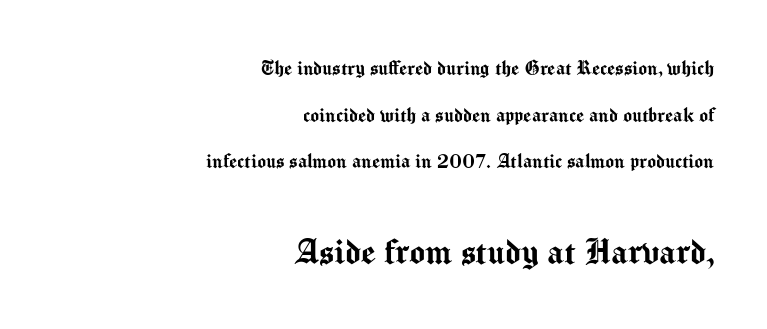
Q: Is the text italic (slanted)? A: No, it is upright.
Q: Is the typeface a serif or a sans-serif typeface? A: Sans-serif.
Q: Is the text underlined? A: No.
Q: How is the paragraph aligned? A: Right-aligned.
Q: Is the spacing between letters normal or unusually wide? A: Normal.
Q: Is the spacing between lines tight, normal or loose? A: Loose.
Q: Which block of text is set in a larger size, the first (top) or the second (bottom)? A: The second (bottom) one.
Q: Width (condensed, normal, or wide)? A: Normal.
Q: Stroke contrast? A: Medium.
Q: x-height? A: Medium.
Q: Monospaced? A: No.
